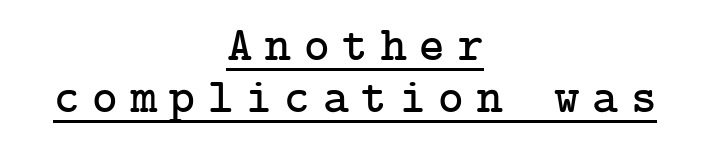
Q: Is the text italic (slanted)? A: No, it is upright.
Q: Is the typeface a serif or a sans-serif typeface? A: Serif.
Q: Is the text underlined? A: Yes.
Q: How is the paragraph aligned? A: Centered.
Q: Is the spacing between letters normal or unusually wide? A: Unusually wide.
Q: Is the spacing between lines tight, normal or loose? A: Tight.
Q: Width (condensed, normal, or wide)? A: Normal.
Q: Stroke contrast? A: Low.
Q: x-height? A: Medium.
